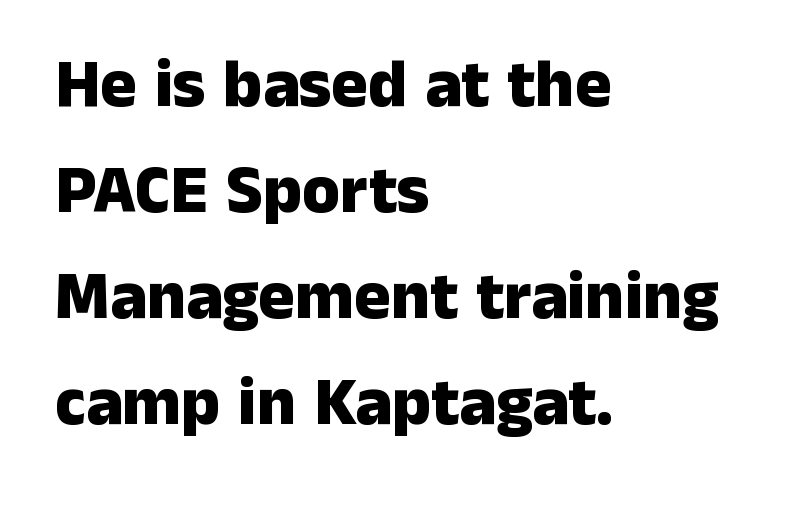
One-word summary of the alignment: left. Here the designer chose a conventional face with non-uniform glyph widths. Nobody drew a line under any word here. Each word holds together tightly as a unit, with standard inter-letter gaps. The rendering uses a bold face; every stroke is thick and dark.
